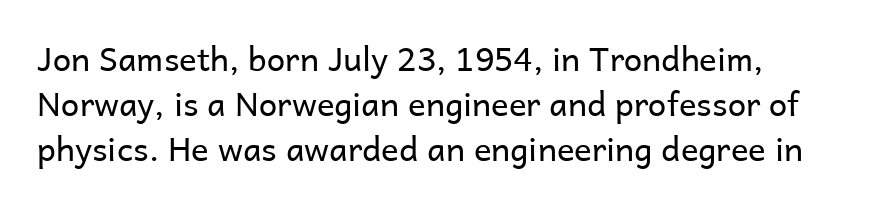
Default kerning and tracking; the words read as compact shapes. Each letter's strokes conclude bluntly, with no projecting serifs. The face used here is proportionally spaced, like ordinary book or web type. If you drew a ruler down the left edge, every line would touch it.
